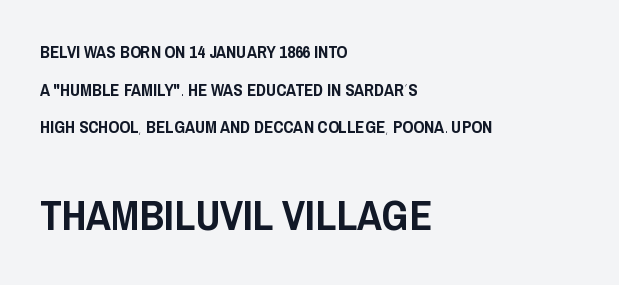
This rendering employs a face without finishing strokes, i.e., a sans-serif. The type is set solid horizontally, with unmodified tracking. You could fit nearly another row in the gap between these rows. A typesetter would call this proportional, since set widths differ per character.
